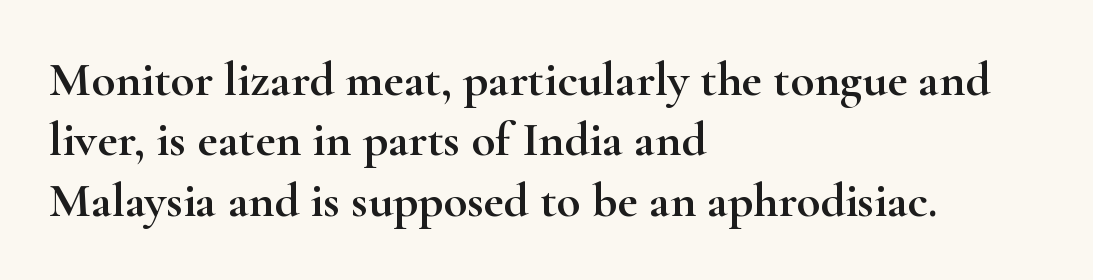
Q: Is the text italic (slanted)? A: No, it is upright.
Q: Is the typeface a serif or a sans-serif typeface? A: Serif.
Q: Is the text underlined? A: No.
Q: How is the paragraph aligned? A: Left-aligned.
Q: Is the spacing between letters normal or unusually wide? A: Normal.
Q: Width (condensed, normal, or wide)? A: Wide.
Q: Stroke contrast? A: High.
Q: x-height? A: Small.
Q: Monospaced? A: No.
